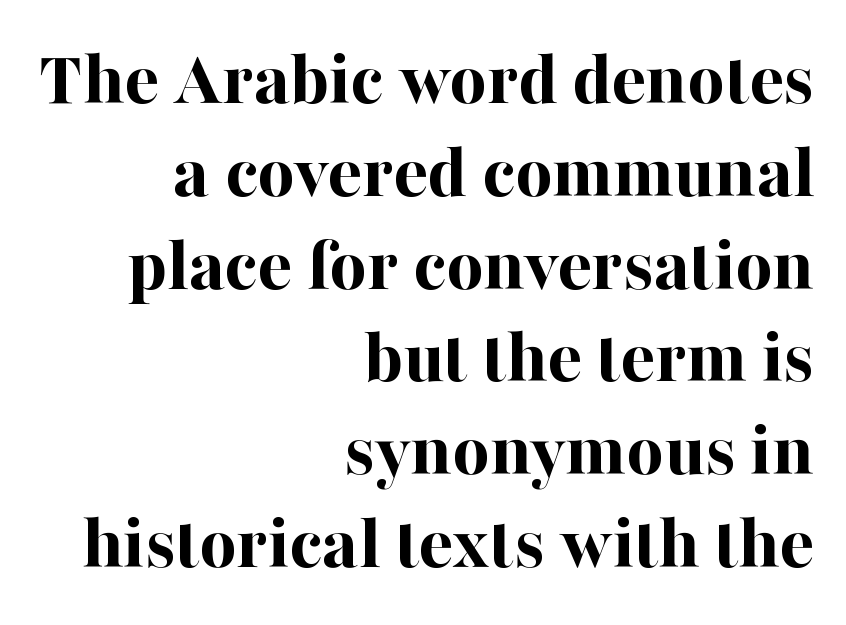
The image shows 80 px bold serif type, upright; set right-aligned, line spacing 1.16x, normal letter spacing, not underlined; high stroke contrast and a medium x-height.
